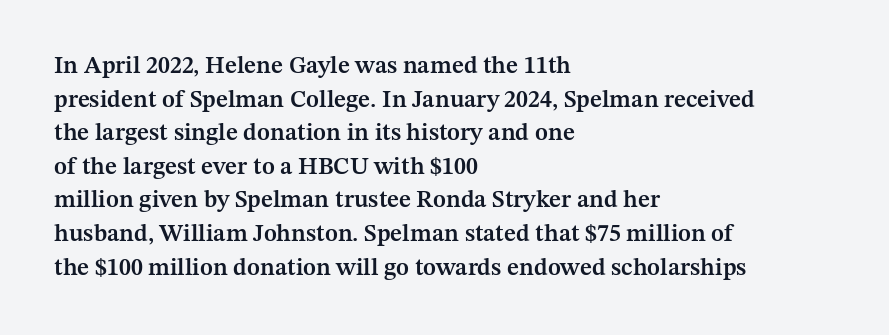
The image shows 24 px text type, upright; set left-aligned, normal line spacing (1.4x), normal letter spacing, not underlined.
